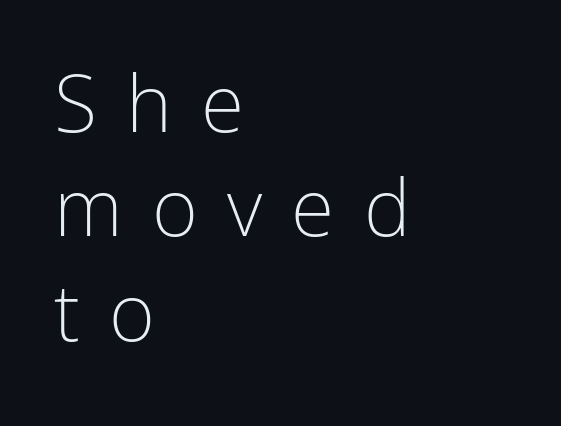
Q: Is the text bold? A: No.
Q: Is the text italic (slanted)? A: No, it is upright.
Q: Is the typeface a serif or a sans-serif typeface? A: Sans-serif.
Q: Is the text underlined? A: No.
Q: How is the paragraph aligned? A: Left-aligned.
Q: Is the spacing between letters normal or unusually wide? A: Unusually wide.
Q: Is the spacing between lines tight, normal or loose? A: Normal.
Q: Width (condensed, normal, or wide)? A: Condensed.
Q: Stroke contrast? A: Low.
Q: x-height? A: Medium.
Q: Monospaced? A: No.
